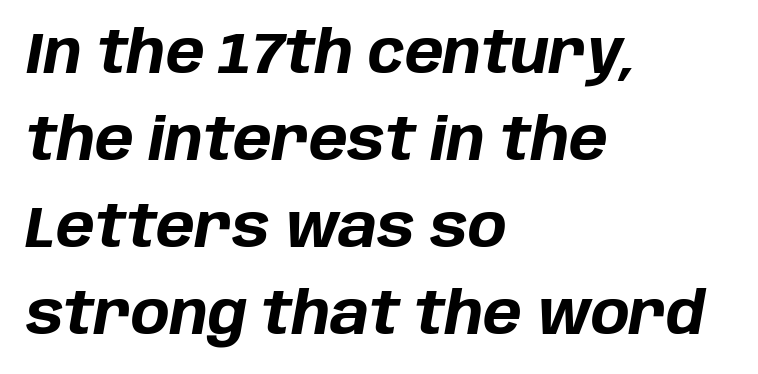
The image shows 58 px bold type, italic (leaning right); set left-aligned, normal line spacing (1.5x), normal letter spacing, not underlined; low stroke contrast and a large x-height.
